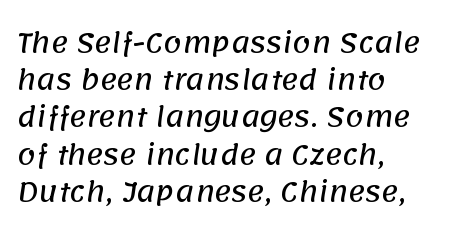
{"underline": "no", "align": "left", "line_spacing": "normal", "line_spacing_ratio": 1.43, "letter_spacing": "normal", "letter_spacing_em": 0.0, "glyph_px": 26}
